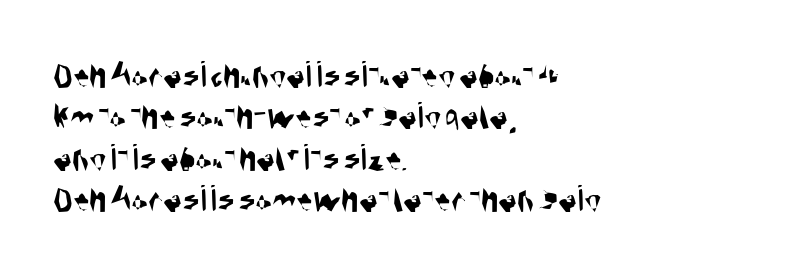
Q: Is the typeface a serif or a sans-serif typeface? A: Sans-serif.
Q: Is the text underlined? A: No.
Q: How is the paragraph aligned? A: Left-aligned.
Q: Is the spacing between letters normal or unusually wide? A: Normal.
Q: Is the spacing between lines tight, normal or loose? A: Tight.
Q: Width (condensed, normal, or wide)? A: Condensed.
Q: Stroke contrast? A: Medium.
Q: x-height? A: Large.
Q: Monospaced? A: No.
